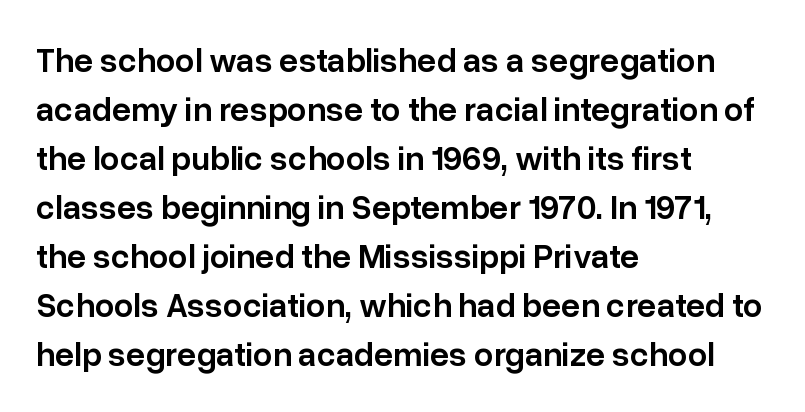
{"serif": "no", "italic": "no", "bold": "semi", "weight": "semibold", "width": "normal", "stroke_contrast": "low", "x_height": "medium", "monospaced": "no", "underline": "no", "align": "left", "line_spacing": "normal", "line_spacing_ratio": 1.44, "letter_spacing": "normal", "letter_spacing_em": 0.0, "glyph_px": 34}
